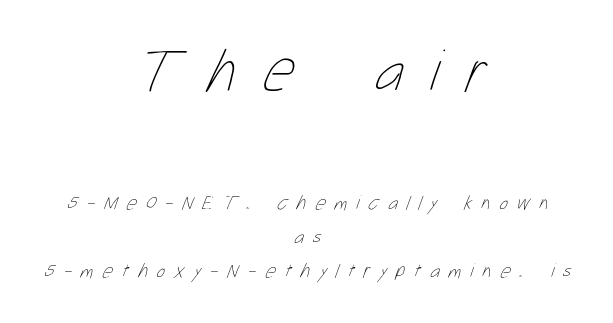
{"bold": "no", "weight": "thin", "width": "condensed", "stroke_contrast": "low", "x_height": "medium", "monospaced": "no", "underline": "no", "align": "center", "line_spacing_ratio": 1.71, "letter_spacing": "wide", "letter_spacing_em": 0.45, "larger_block": "first", "size_ratio": 3.0, "glyph_px": 60}
